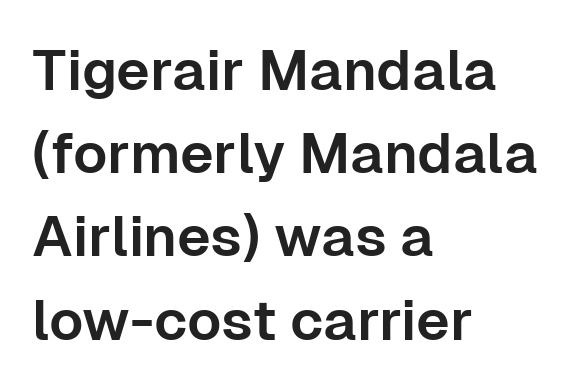
Regarding serifs, this sample does without them. Compared with typical paragraphs, the rows here are spaced about the same. Nobody drew a line under any word here. Horizontal alignment here is leftward, the default for most running prose. Spacing verdict: proportional, widths tailored to each character. Notice how the stems are strictly vertical — no italics here.
